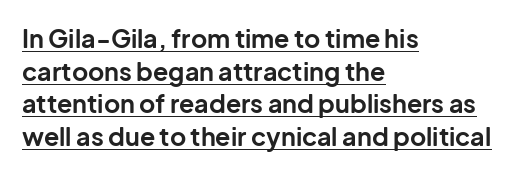
{"italic": "no", "bold": "yes", "underline": "yes", "align": "left", "line_spacing": "normal", "line_spacing_ratio": 1.31, "letter_spacing": "normal", "letter_spacing_em": 0.0, "glyph_px": 25}
